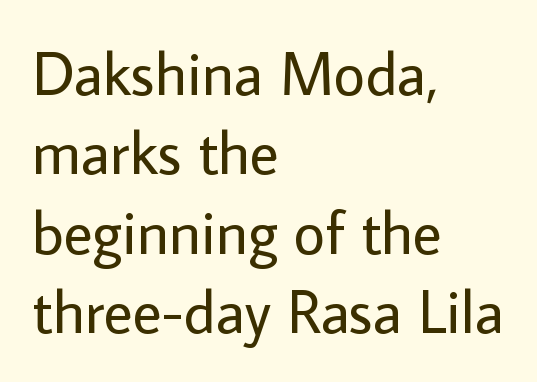
Q: Is the text bold? A: No.
Q: Is the text italic (slanted)? A: No, it is upright.
Q: Is the typeface a serif or a sans-serif typeface? A: Sans-serif.
Q: Is the text underlined? A: No.
Q: How is the paragraph aligned? A: Left-aligned.
Q: Is the spacing between letters normal or unusually wide? A: Normal.
Q: Is the spacing between lines tight, normal or loose? A: Normal.
Q: Width (condensed, normal, or wide)? A: Normal.
Q: Stroke contrast? A: Low.
Q: x-height? A: Medium.
Q: Monospaced? A: No.
